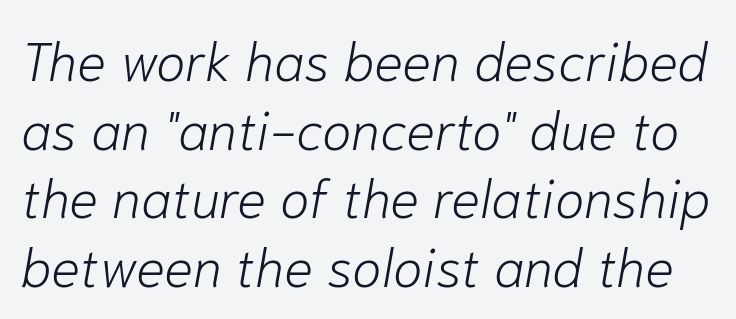
Q: Is the text bold? A: No.
Q: Is the text italic (slanted)? A: Yes, it leans right by about 10 degrees.
Q: Is the text underlined? A: No.
Q: Is the spacing between letters normal or unusually wide? A: Normal.
Q: Is the spacing between lines tight, normal or loose? A: Normal.
Q: Width (condensed, normal, or wide)? A: Normal.
Q: Stroke contrast? A: Low.
Q: x-height? A: Medium.
Q: Monospaced? A: No.
